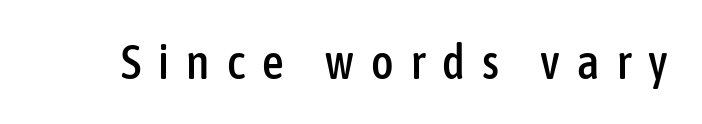
Q: Is the text italic (slanted)? A: No, it is upright.
Q: Is the typeface a serif or a sans-serif typeface? A: Sans-serif.
Q: Is the text underlined? A: No.
Q: Is the spacing between letters normal or unusually wide? A: Unusually wide.
Q: Width (condensed, normal, or wide)? A: Condensed.
Q: Stroke contrast? A: Low.
Q: x-height? A: Medium.
Q: Monospaced? A: No.
